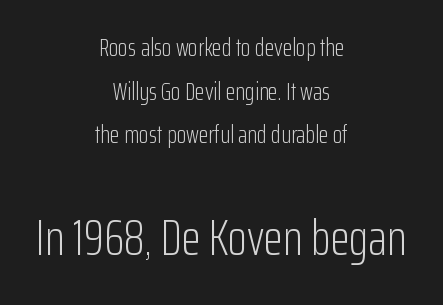
Q: Is the text bold? A: No.
Q: Is the text italic (slanted)? A: No, it is upright.
Q: Is the typeface a serif or a sans-serif typeface? A: Sans-serif.
Q: Is the text underlined? A: No.
Q: How is the paragraph aligned? A: Centered.
Q: Is the spacing between letters normal or unusually wide? A: Normal.
Q: Which block of text is set in a larger size, the first (top) or the second (bottom)? A: The second (bottom) one.
Q: Width (condensed, normal, or wide)? A: Condensed.
Q: Stroke contrast? A: Low.
Q: x-height? A: Medium.
Q: Monospaced? A: No.
